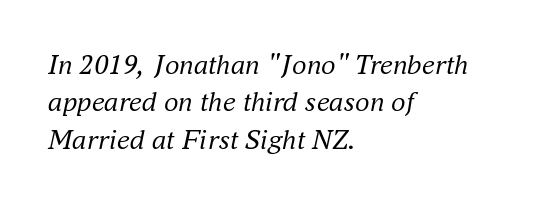
Q: Is the text bold? A: No.
Q: Is the text italic (slanted)? A: Yes, it leans right by about 16 degrees.
Q: Is the typeface a serif or a sans-serif typeface? A: Serif.
Q: Is the text underlined? A: No.
Q: How is the paragraph aligned? A: Left-aligned.
Q: Is the spacing between letters normal or unusually wide? A: Normal.
Q: Is the spacing between lines tight, normal or loose? A: Normal.
Q: Width (condensed, normal, or wide)? A: Normal.
Q: Stroke contrast? A: Medium.
Q: x-height? A: Small.
Q: Monospaced? A: No.
